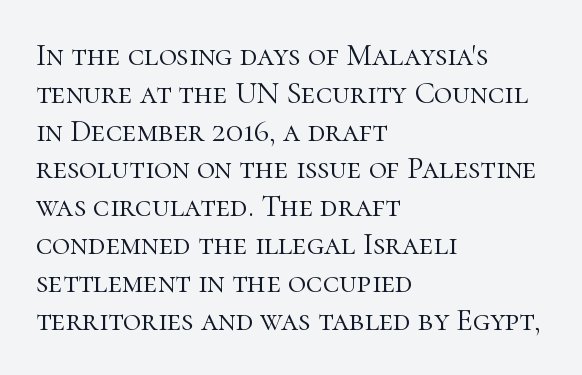
The image shows 31 px light serif type, upright; set left-aligned, line spacing 1.22x, normal letter spacing, not underlined; high stroke contrast and a medium x-height.
